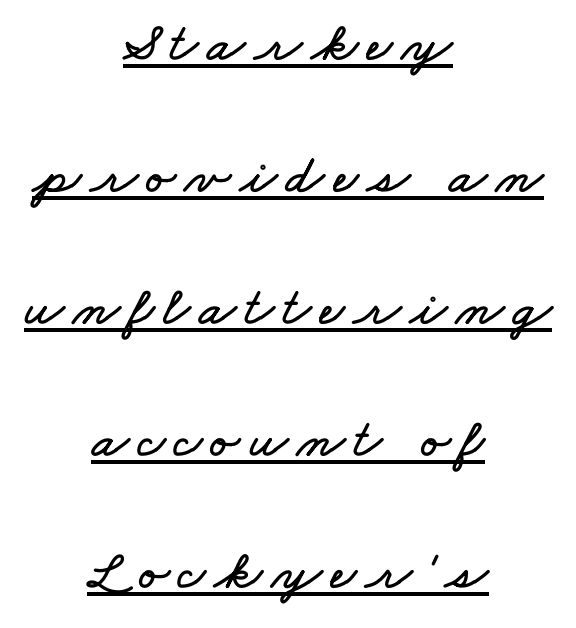
The passage is arranged like a title page — every line centered. This sample carries an underscore along the baseline area. Think of a printed novel: that variable character pitch is what you see here. The rendering uses a large line-height, opening up the rows.
